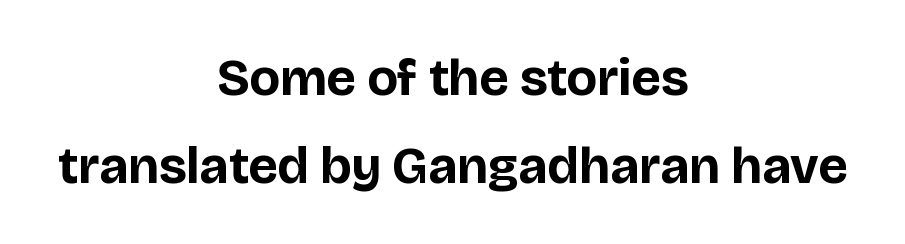
The designer went with a sans here, leaving each stem footless. These lines stack symmetrically, like a column narrowing and widening about its center. The strokes are fattened all the way to bold. These lines are rendered in a variable-pitch font. This sample uses plain, unmodified letter spacing.
